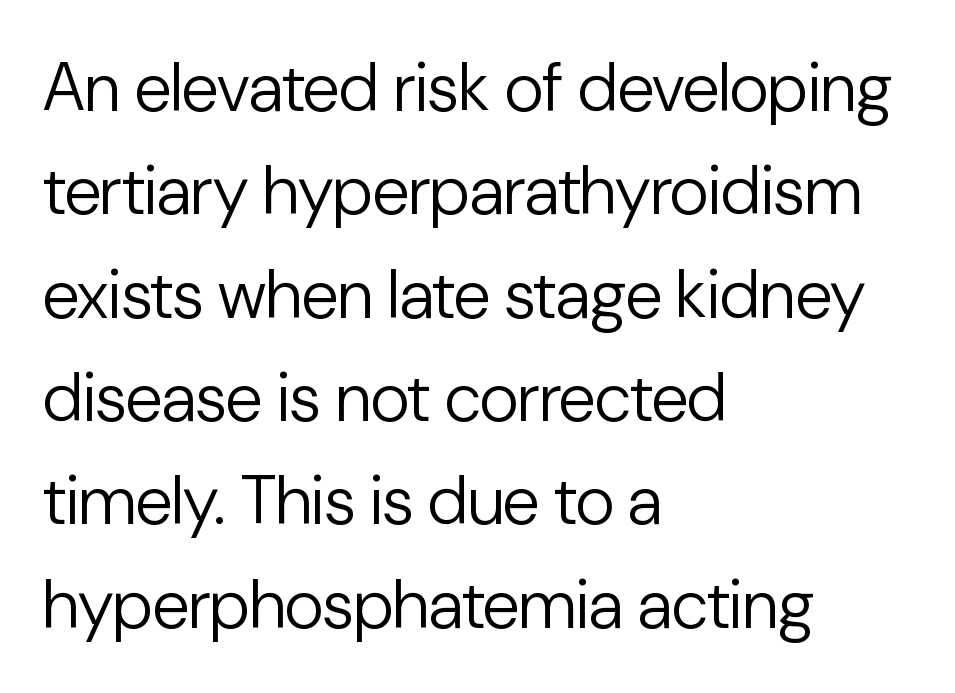
Q: Is the text bold? A: No.
Q: Is the text italic (slanted)? A: No, it is upright.
Q: Is the typeface a serif or a sans-serif typeface? A: Sans-serif.
Q: Is the text underlined? A: No.
Q: How is the paragraph aligned? A: Left-aligned.
Q: Is the spacing between letters normal or unusually wide? A: Normal.
Q: Is the spacing between lines tight, normal or loose? A: Normal.
Q: Width (condensed, normal, or wide)? A: Normal.
Q: Stroke contrast? A: Low.
Q: x-height? A: Medium.
Q: Monospaced? A: No.
